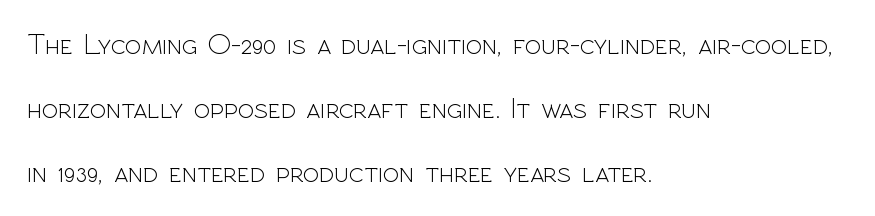
Q: Is the text bold? A: No.
Q: Is the text italic (slanted)? A: No, it is upright.
Q: Is the typeface a serif or a sans-serif typeface? A: Sans-serif.
Q: Is the text underlined? A: No.
Q: How is the paragraph aligned? A: Left-aligned.
Q: Is the spacing between letters normal or unusually wide? A: Normal.
Q: Is the spacing between lines tight, normal or loose? A: Loose.
Q: Width (condensed, normal, or wide)? A: Normal.
Q: x-height? A: Medium.
Q: Monospaced? A: No.
